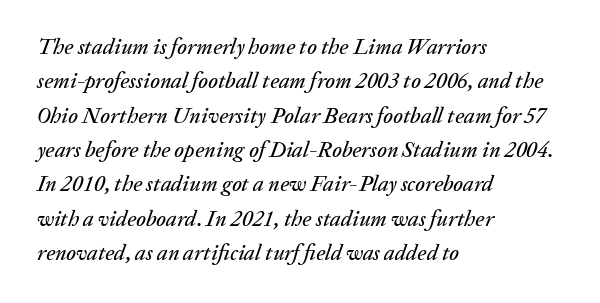
{"italic": "yes", "lean": "right", "slant_degrees": 20, "underline": "no", "align": "left", "line_spacing": "normal", "line_spacing_ratio": 1.56, "letter_spacing": "normal", "letter_spacing_em": 0.0, "glyph_px": 22}
